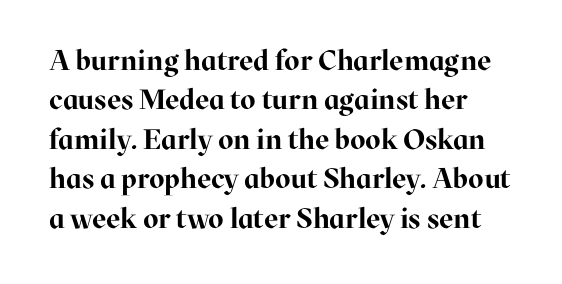
Q: Is the text bold? A: Yes.
Q: Is the text italic (slanted)? A: No, it is upright.
Q: Is the typeface a serif or a sans-serif typeface? A: Serif.
Q: Is the text underlined? A: No.
Q: Is the spacing between letters normal or unusually wide? A: Normal.
Q: Is the spacing between lines tight, normal or loose? A: Normal.
Q: Width (condensed, normal, or wide)? A: Normal.
Q: Stroke contrast? A: High.
Q: x-height? A: Medium.
Q: Monospaced? A: No.
